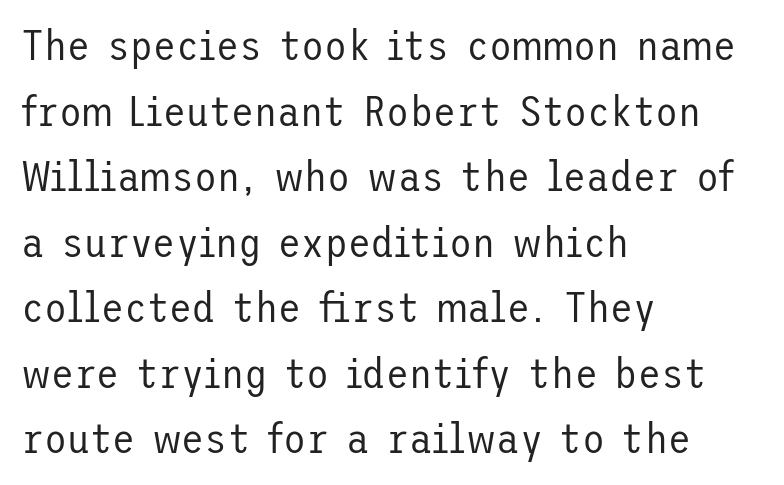
The image shows 42 px regular-weight sans-serif type, upright; set left-aligned, normal line spacing (1.56x), normal letter spacing, not underlined; low stroke contrast and a medium x-height.
